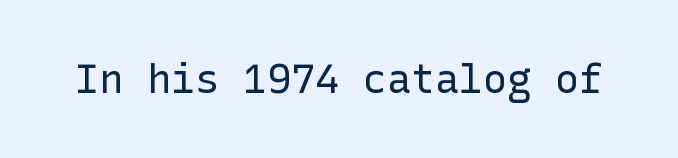
Q: Is the text bold? A: No.
Q: Is the text italic (slanted)? A: No, it is upright.
Q: Is the typeface a serif or a sans-serif typeface? A: Sans-serif.
Q: Is the text underlined? A: No.
Q: Is the spacing between letters normal or unusually wide? A: Normal.
Q: Width (condensed, normal, or wide)? A: Normal.
Q: Stroke contrast? A: Low.
Q: x-height? A: Medium.
